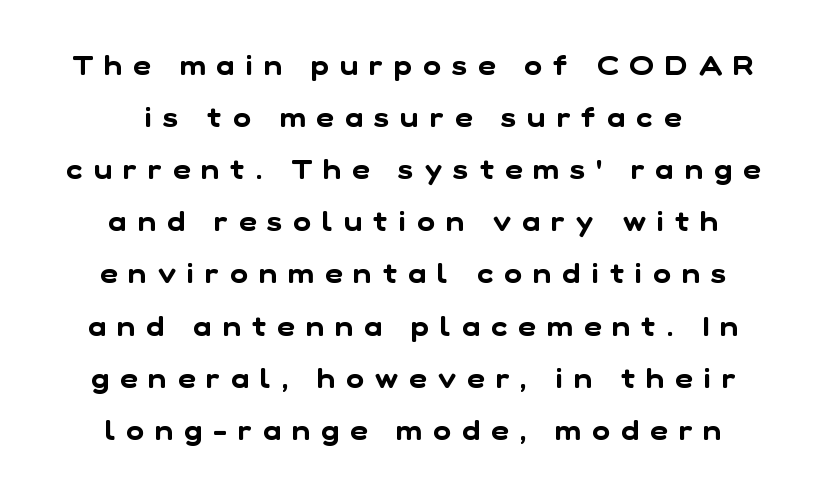
The gaps between neighbouring characters are conspicuously large. Students, observe: this is what heavily led, spacious text looks like. Each row of text sits above clean, open space. Each line is balanced around a shared central axis.
